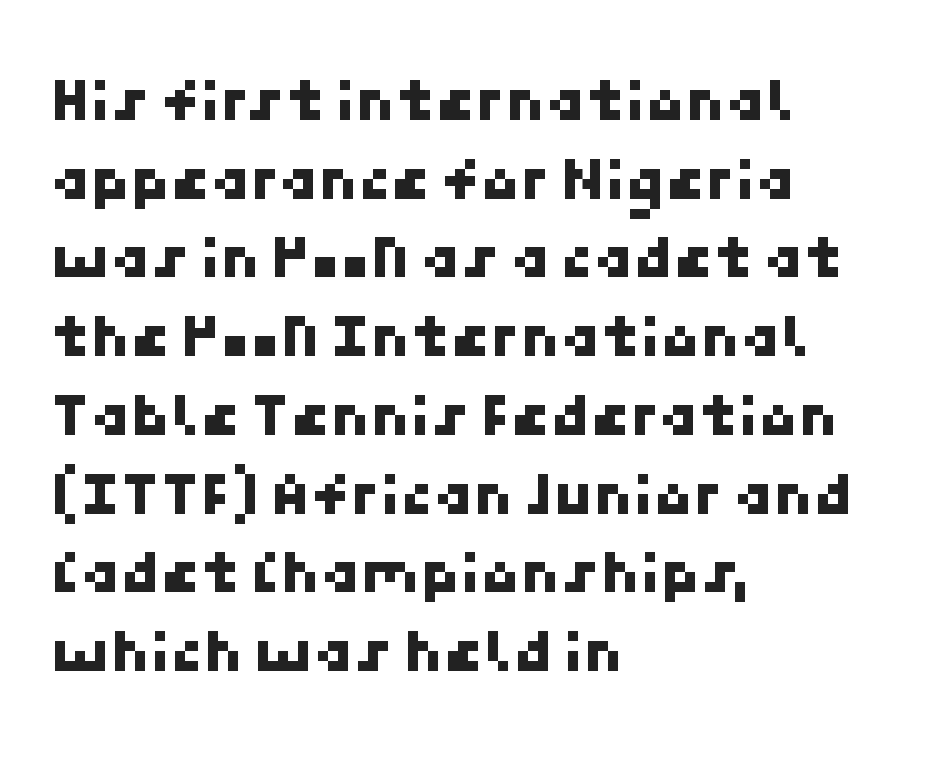
The image shows 64 px sans-serif type; set left-aligned, line spacing 1.23x, normal letter spacing, not underlined; low stroke contrast and a medium x-height.
